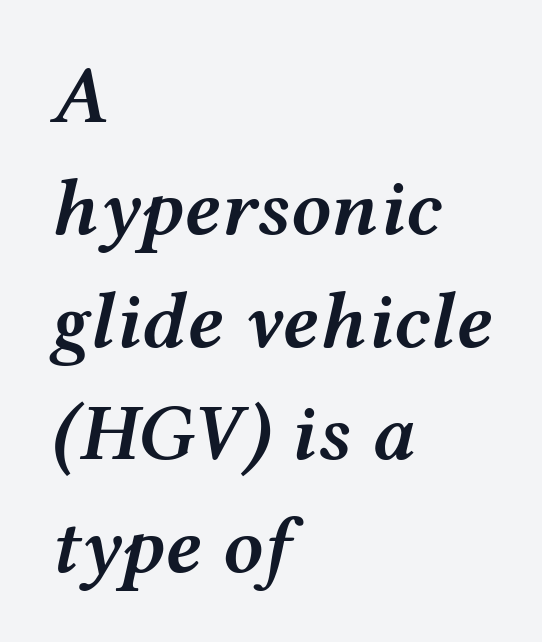
Q: Is the text bold? A: Semi-bold.
Q: Is the text italic (slanted)? A: Yes, it leans right by about 12 degrees.
Q: Is the text underlined? A: No.
Q: How is the paragraph aligned? A: Left-aligned.
Q: Is the spacing between letters normal or unusually wide? A: Normal.
Q: Is the spacing between lines tight, normal or loose? A: Normal.
Q: Width (condensed, normal, or wide)? A: Wide.
Q: Stroke contrast? A: Medium.
Q: x-height? A: Medium.
Q: Monospaced? A: No.
